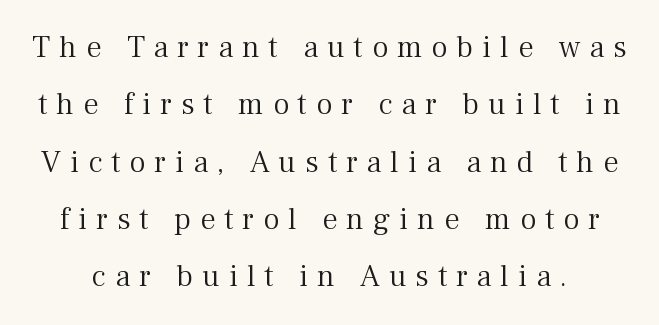
The image shows 31 px light serif type, upright; set line spacing 1.85x, unusually wide letter spacing (+0.29 em), not underlined; medium stroke contrast and a medium x-height.
